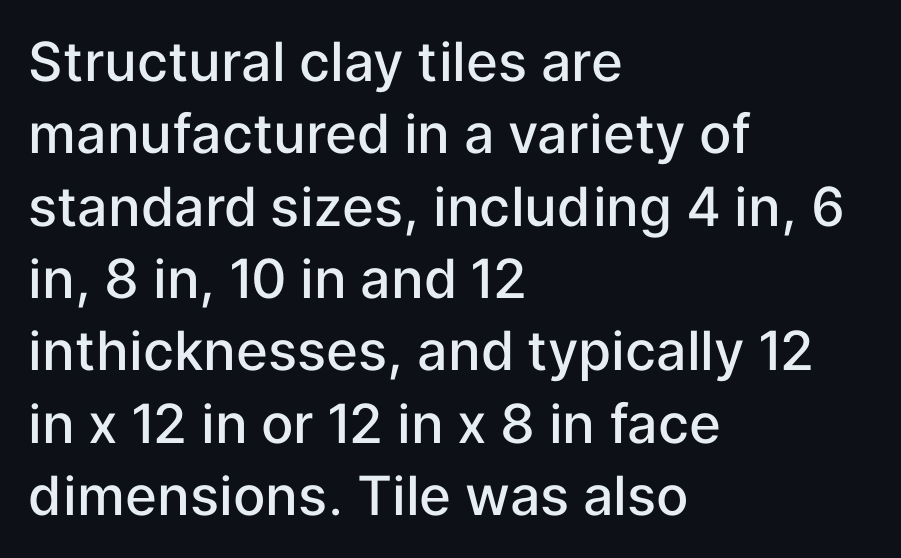
{"serif": "no", "italic": "no", "bold": "semi", "weight": "semibold", "width": "normal", "stroke_contrast": "low", "x_height": "medium", "monospaced": "no", "underline": "no", "align": "left", "line_spacing": "normal", "line_spacing_ratio": 1.34, "letter_spacing": "normal", "letter_spacing_em": 0.0, "glyph_px": 54}
